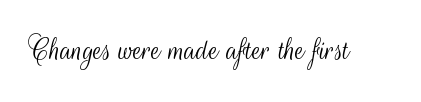
Q: Is the text bold? A: No.
Q: Is the text italic (slanted)? A: Yes.
Q: Is the typeface a serif or a sans-serif typeface? A: Sans-serif.
Q: Is the text underlined? A: No.
Q: Is the spacing between letters normal or unusually wide? A: Normal.
Q: Width (condensed, normal, or wide)? A: Condensed.
Q: Stroke contrast? A: Medium.
Q: x-height? A: Small.
Q: Monospaced? A: No.
